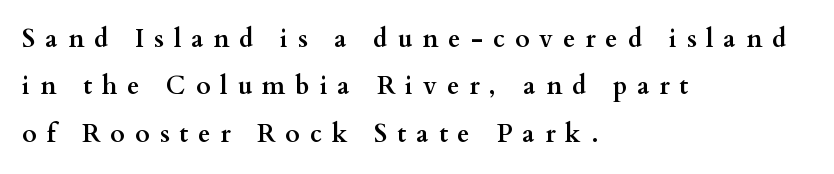
{"italic": "no", "bold": "yes", "underline": "no", "align": "left", "line_spacing": "loose", "line_spacing_ratio": 1.9, "letter_spacing": "wide", "letter_spacing_em": 0.4, "glyph_px": 25}
